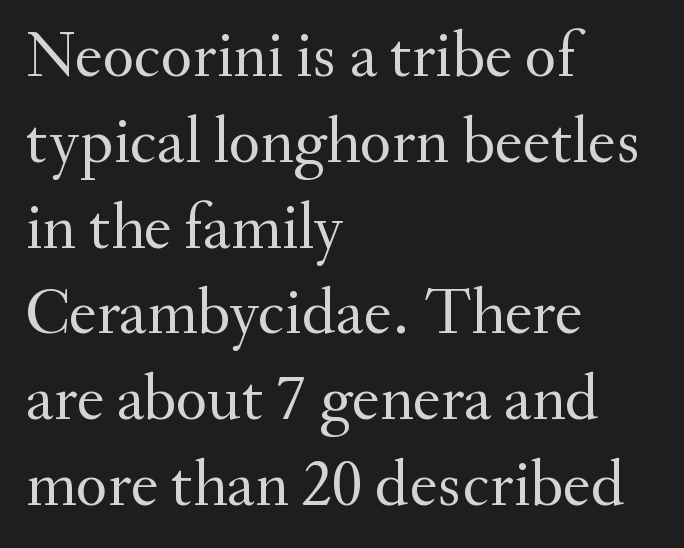
Typographically, this falls in the serif category. The block of text has a typical density, with ordinary space between rows. Descenders hang freely into open space. Summary of weight: not heavy and not bold. A typesetter would mark this as roman, not italic. Leftover space on each line is placed entirely after the last word.
